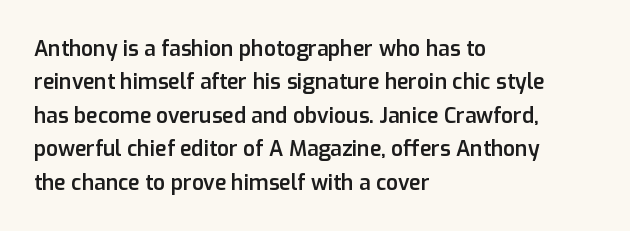
{"italic": "no", "bold": "semi", "underline": "no", "align": "left", "line_spacing": "normal", "line_spacing_ratio": 1.59, "letter_spacing": "normal", "letter_spacing_em": 0.0, "glyph_px": 21}
